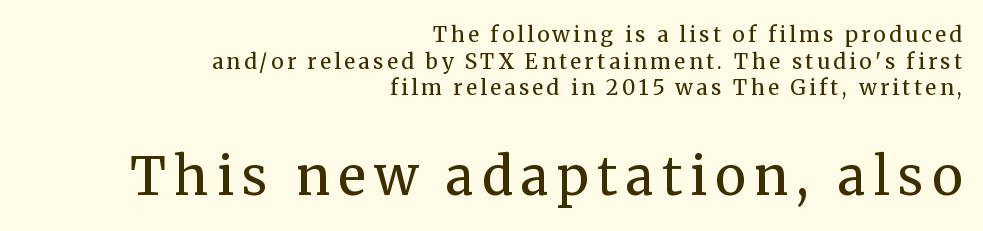
{"serif": "yes", "italic": "no", "bold": "no", "weight": "regular", "width": "normal", "stroke_contrast": "medium", "x_height": "medium", "monospaced": "no", "underline": "no", "align": "right", "line_spacing": "normal", "line_spacing_ratio": 1.27, "larger_block": "second", "size_ratio": 2.48, "glyph_px": 52}
